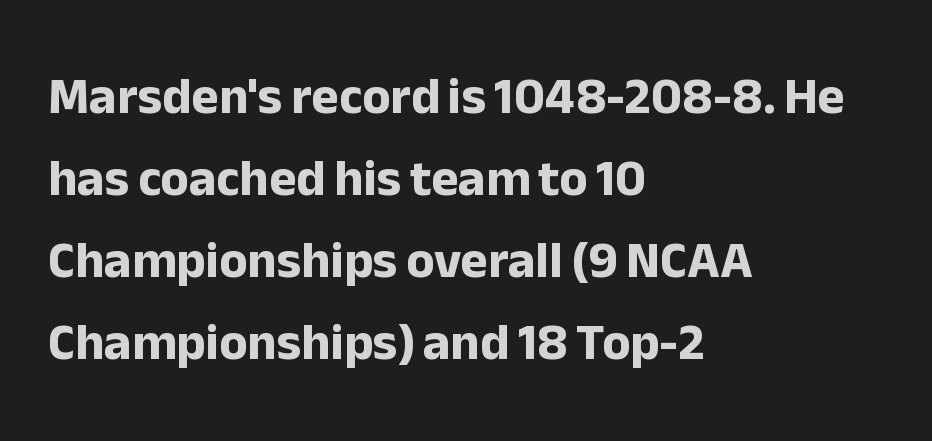
Q: Is the text bold? A: Yes.
Q: Is the text italic (slanted)? A: No, it is upright.
Q: Is the typeface a serif or a sans-serif typeface? A: Sans-serif.
Q: Is the text underlined? A: No.
Q: How is the paragraph aligned? A: Left-aligned.
Q: Is the spacing between letters normal or unusually wide? A: Normal.
Q: Is the spacing between lines tight, normal or loose? A: Normal.
Q: Width (condensed, normal, or wide)? A: Normal.
Q: Stroke contrast? A: Low.
Q: x-height? A: Medium.
Q: Monospaced? A: No.
